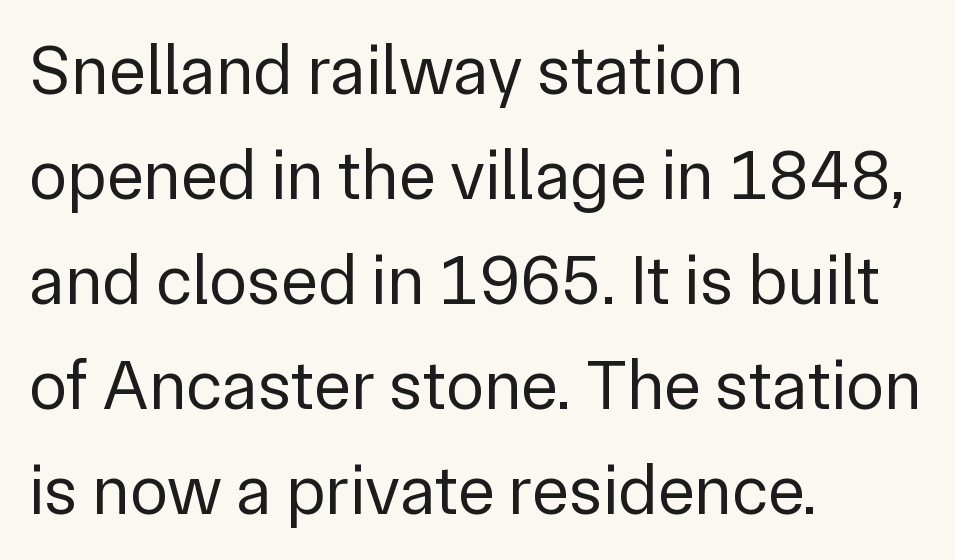
Q: Is the text bold? A: No.
Q: Is the text italic (slanted)? A: No, it is upright.
Q: Is the typeface a serif or a sans-serif typeface? A: Sans-serif.
Q: Is the text underlined? A: No.
Q: How is the paragraph aligned? A: Left-aligned.
Q: Is the spacing between letters normal or unusually wide? A: Normal.
Q: Is the spacing between lines tight, normal or loose? A: Normal.
Q: Width (condensed, normal, or wide)? A: Normal.
Q: Stroke contrast? A: Low.
Q: x-height? A: Medium.
Q: Monospaced? A: No.
